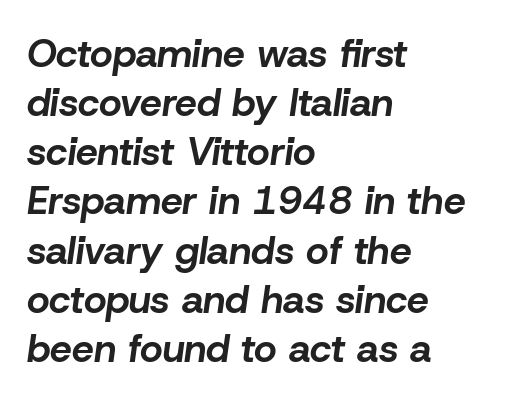
An italicized treatment has been applied to the whole sample. The block of text has a typical density, with ordinary space between rows. Tracking here is standard; glyphs follow each other at the usual distance. Descenders hang freely into open space. Emphasis by weight is at full strength: bold. Note the varied advance widths — an 'i' is clearly narrower than an 'm'.
